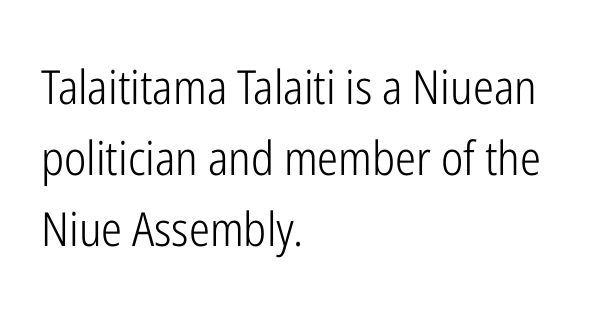
The image shows 47 px light, condensed sans-serif type, upright; set left-aligned, normal line spacing (1.51x), normal letter spacing, not underlined; low stroke contrast and a medium x-height.
